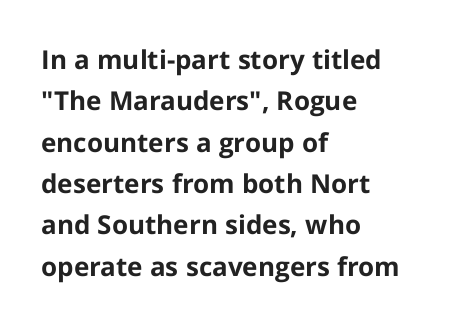
The image shows 26 px bold type, upright; set left-aligned, normal line spacing (1.59x), normal letter spacing, not underlined.
